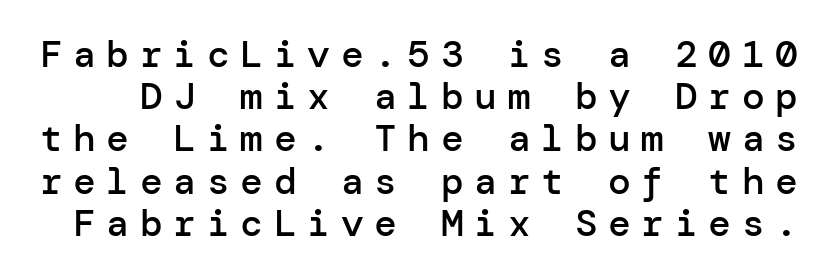
{"serif": "no", "italic": "no", "bold": "semi", "weight": "semibold", "width": "normal", "stroke_contrast": "low", "x_height": "medium", "underline": "no", "line_spacing": "tight", "line_spacing_ratio": 1.11, "letter_spacing": "wide", "letter_spacing_em": 0.28, "glyph_px": 38}
